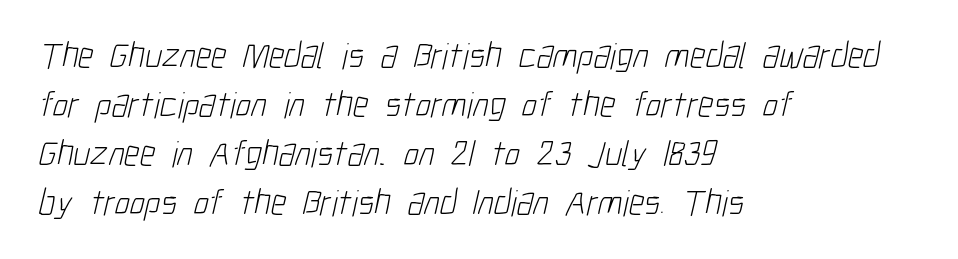
These lines keep a tight, regular rhythm from letter to letter. Think of a printed novel: that variable character pitch is what you see here. You can tell from the bare stems that sans-serif type was used. The vertical gap from one line to the next is medium. The ragged edge is on the right, which tells us the setting is flush left. Any mark beneath the type? The region is blank.
